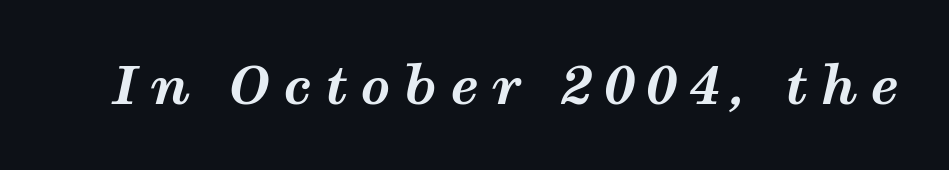
The image shows 52 px bold, wide type, italic (leaning right); set unusually wide letter spacing (+0.25 em), not underlined; medium stroke contrast and a medium x-height.
